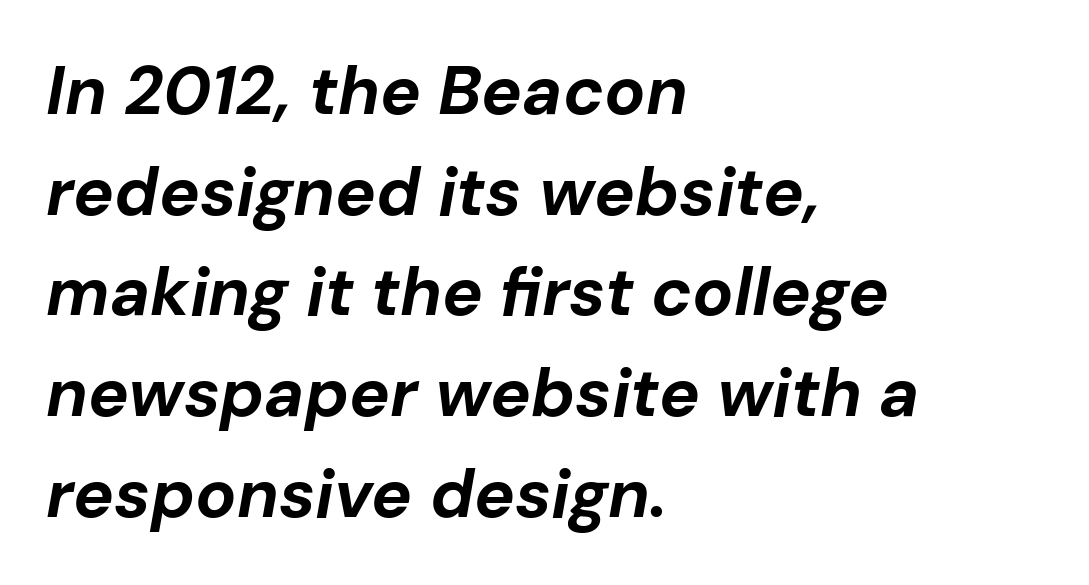
{"italic": "yes", "lean": "right", "slant_degrees": 10, "bold": "yes", "weight": "bold", "width": "normal", "stroke_contrast": "low", "x_height": "medium", "monospaced": "no", "underline": "no", "align": "left", "line_spacing": "normal", "line_spacing_ratio": 1.48, "letter_spacing": "normal", "letter_spacing_em": 0.0, "glyph_px": 68}
